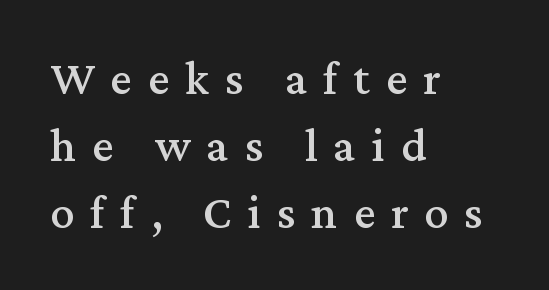
Q: Is the text italic (slanted)? A: No, it is upright.
Q: Is the typeface a serif or a sans-serif typeface? A: Serif.
Q: Is the text underlined? A: No.
Q: How is the paragraph aligned? A: Left-aligned.
Q: Is the spacing between letters normal or unusually wide? A: Unusually wide.
Q: Is the spacing between lines tight, normal or loose? A: Normal.
Q: Width (condensed, normal, or wide)? A: Normal.
Q: Stroke contrast? A: Medium.
Q: x-height? A: Medium.
Q: Monospaced? A: No.
